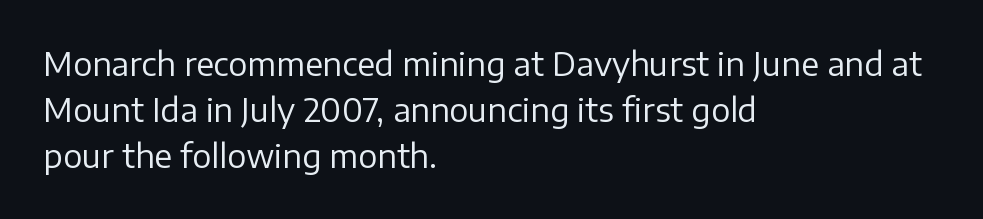
Q: Is the text bold? A: No.
Q: Is the text italic (slanted)? A: No, it is upright.
Q: Is the typeface a serif or a sans-serif typeface? A: Sans-serif.
Q: Is the text underlined? A: No.
Q: How is the paragraph aligned? A: Left-aligned.
Q: Is the spacing between letters normal or unusually wide? A: Normal.
Q: Is the spacing between lines tight, normal or loose? A: Normal.
Q: Width (condensed, normal, or wide)? A: Normal.
Q: Stroke contrast? A: Low.
Q: x-height? A: Medium.
Q: Monospaced? A: No.
